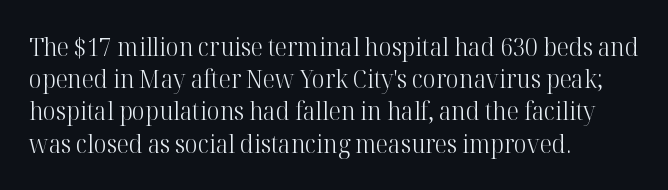
{"italic": "no", "bold": "no", "underline": "no", "align": "left", "line_spacing": "normal", "line_spacing_ratio": 1.29, "letter_spacing": "normal", "letter_spacing_em": 0.0, "glyph_px": 25}
